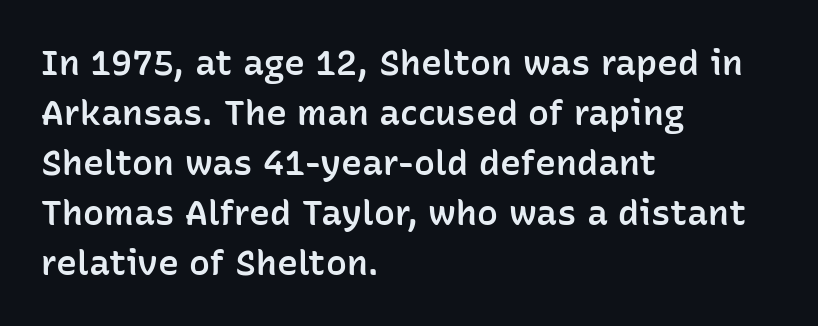
The space between consecutive lines is moderate. What stands out about the letter spacing? Nothing — it is the standard amount. Posture: upright roman. A typesetter would label this face a sans.
